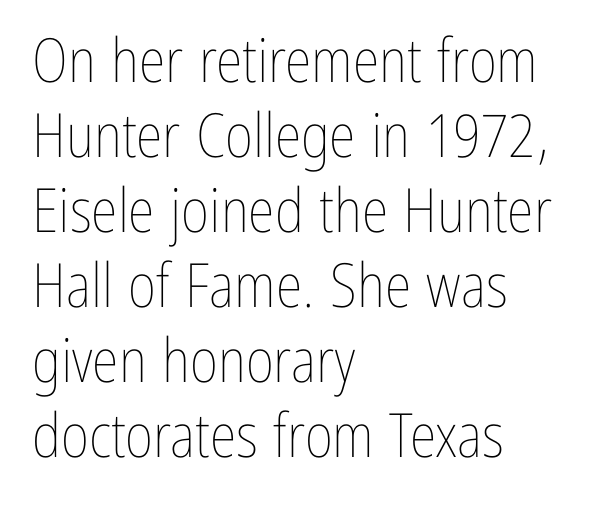
The axis of the letterforms is exactly vertical. Reading down the block, your eye returns to a fixed left position each line. Just letters on the line, the space beneath them empty. Here the glyphs are tracked normally, forming tight word shapes. The letters advance in unequal steps, a hallmark of proportional type.
